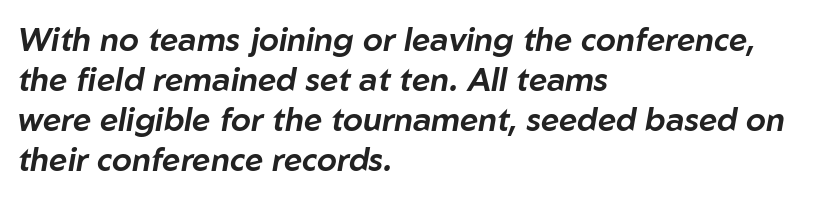
{"italic": "yes", "lean": "right", "slant_degrees": 10, "width": "normal", "stroke_contrast": "low", "x_height": "medium", "monospaced": "no", "underline": "no", "align": "left", "line_spacing": "normal", "line_spacing_ratio": 1.25, "letter_spacing": "normal", "letter_spacing_em": 0.0, "glyph_px": 32}
